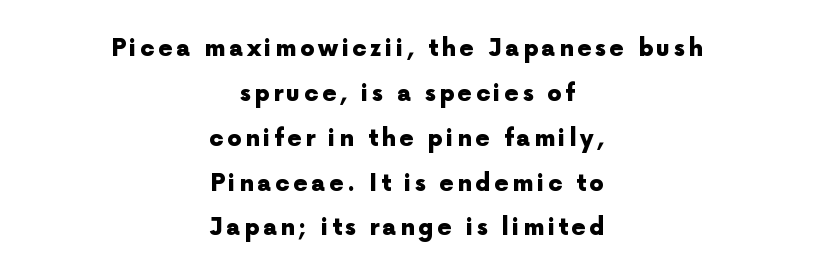
Q: Is the text bold? A: Yes.
Q: Is the text italic (slanted)? A: No, it is upright.
Q: Is the text underlined? A: No.
Q: How is the paragraph aligned? A: Centered.
Q: Is the spacing between lines tight, normal or loose? A: Loose.
